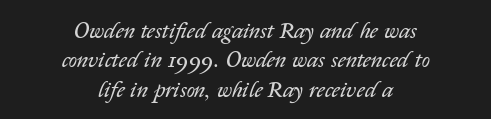
{"italic": "yes", "lean": "right", "slant_degrees": 14, "bold": "no", "underline": "no", "align": "center", "line_spacing": "normal", "line_spacing_ratio": 1.28, "letter_spacing": "normal", "letter_spacing_em": 0.0, "glyph_px": 23}
